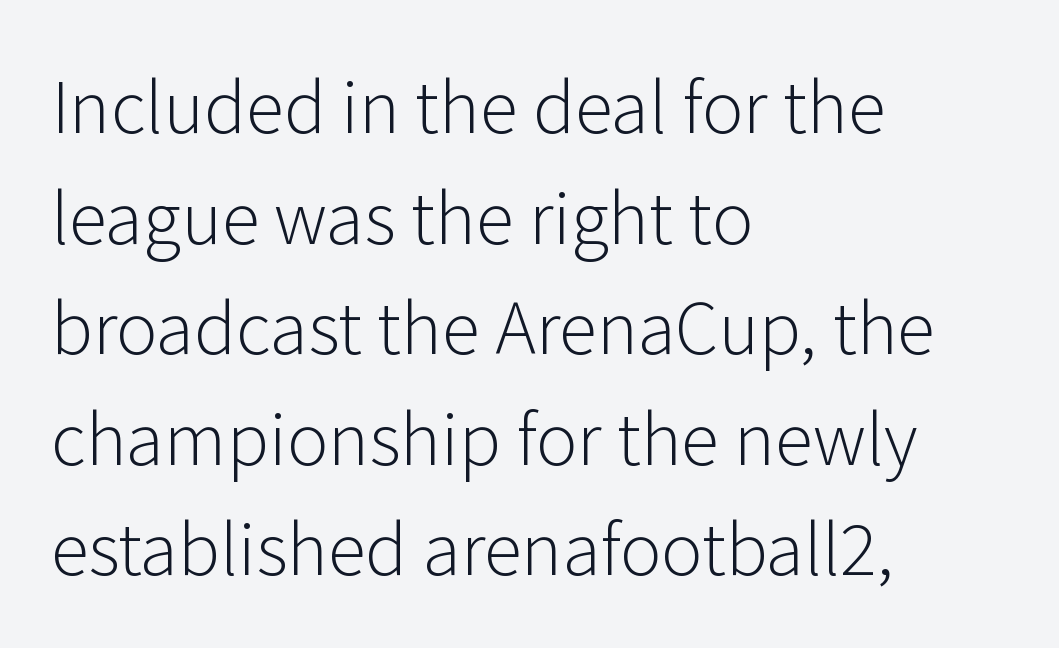
The image shows 70 px light sans-serif type, upright; set left-aligned, normal line spacing (1.58x), normal letter spacing, not underlined; low stroke contrast and a medium x-height.
